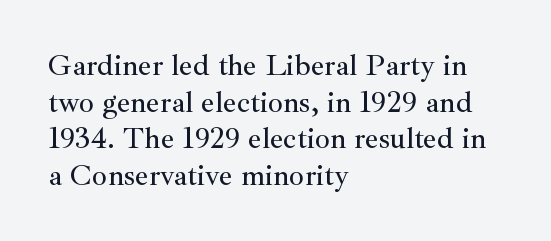
The string is rendered with underlining switched off. Stroke terminals: seriffed. The rendering uses natural spacing where letterforms have individual widths. The paragraph has a hard left edge and a soft right edge. Italic: no, the glyphs are upright roman.
